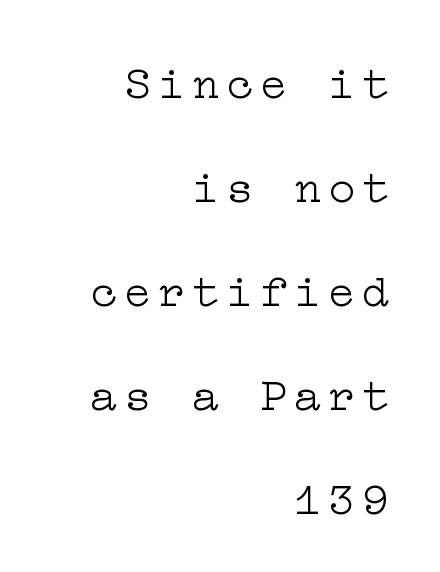
Q: Is the text bold? A: No.
Q: Is the text italic (slanted)? A: No, it is upright.
Q: Is the typeface a serif or a sans-serif typeface? A: Serif.
Q: Is the text underlined? A: No.
Q: How is the paragraph aligned? A: Right-aligned.
Q: Is the spacing between lines tight, normal or loose? A: Loose.
Q: Width (condensed, normal, or wide)? A: Wide.
Q: Stroke contrast? A: Low.
Q: x-height? A: Medium.
